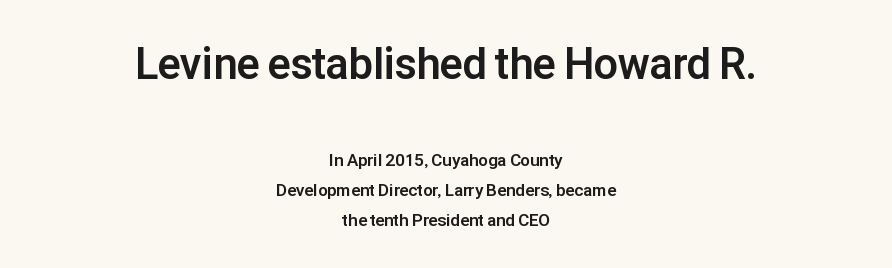
The face used here is rendered with its standard letterfit. Typesetter's note — upper block bumped up in size, lower block left smaller. What weight is shown? A full bold with thick strokes. A bare baseline throughout the passage. Notice how the passage keeps no hard edge, just a central spine. The rendering uses natural spacing where letterforms have individual widths.
